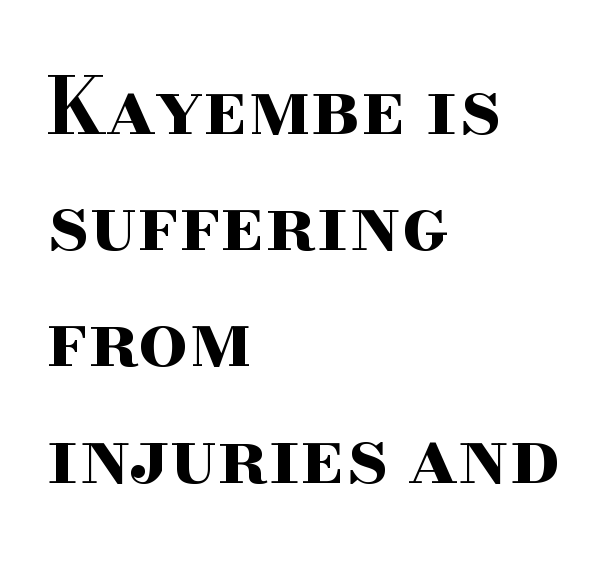
Q: Is the text bold? A: Yes.
Q: Is the text italic (slanted)? A: No, it is upright.
Q: Is the typeface a serif or a sans-serif typeface? A: Serif.
Q: Is the text underlined? A: No.
Q: How is the paragraph aligned? A: Left-aligned.
Q: Is the spacing between letters normal or unusually wide? A: Normal.
Q: Is the spacing between lines tight, normal or loose? A: Normal.
Q: Width (condensed, normal, or wide)? A: Wide.
Q: Stroke contrast? A: High.
Q: x-height? A: Small.
Q: Monospaced? A: No.
